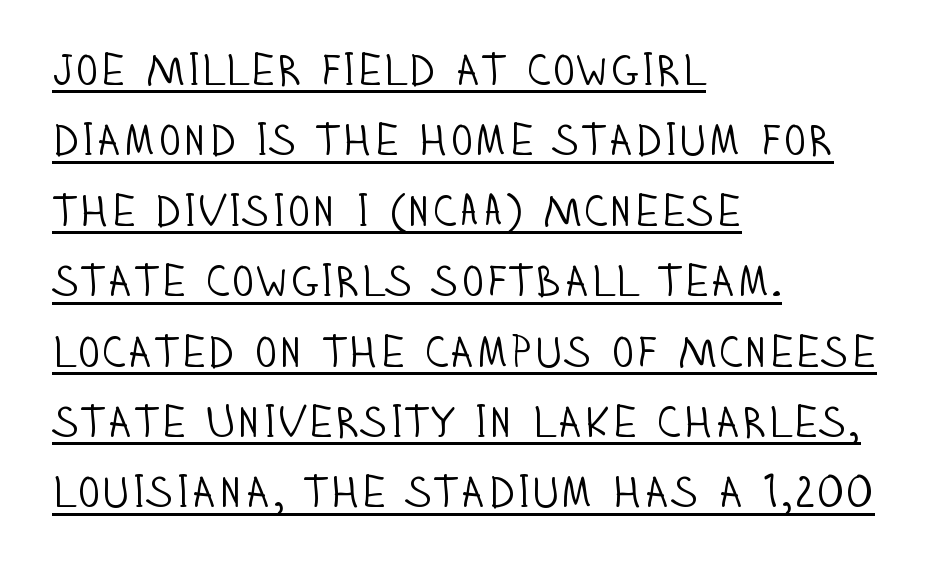
The image shows 44 px light, condensed sans-serif type, upright; set left-aligned, normal line spacing (1.6x), normal letter spacing, underlined; low stroke contrast and a large x-height.
